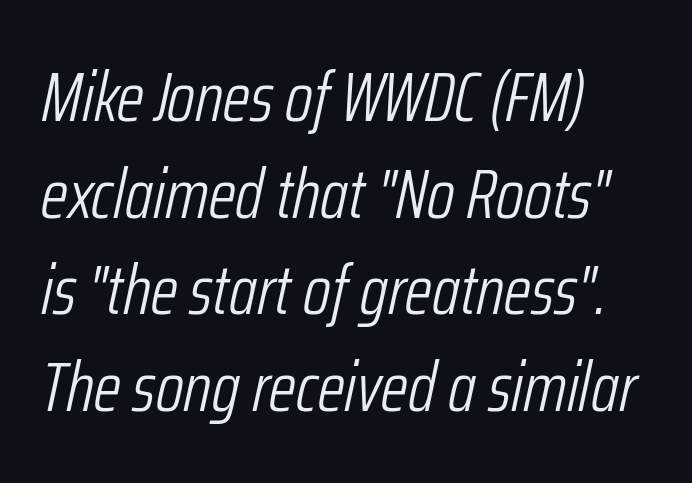
{"italic": "yes", "lean": "right", "slant_degrees": 12, "bold": "no", "weight": "light", "width": "condensed", "stroke_contrast": "low", "x_height": "medium", "monospaced": "no", "underline": "no", "align": "left", "line_spacing": "normal", "line_spacing_ratio": 1.38, "letter_spacing": "normal", "letter_spacing_em": 0.0, "glyph_px": 70}
